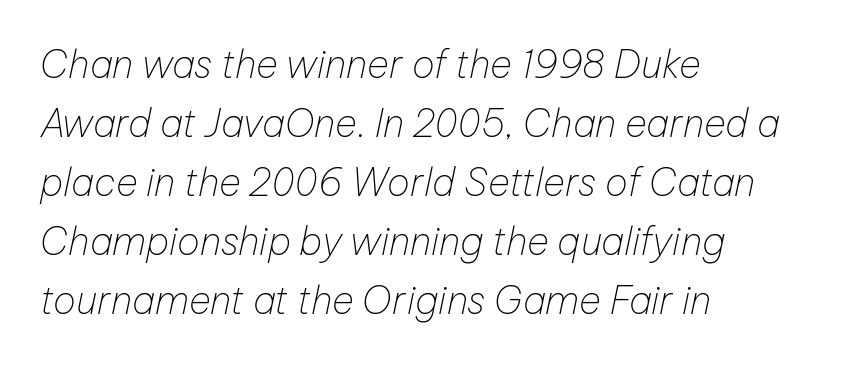
The area under the type is left untouched. Ink coverage per letter is moderate at most. Nobody touched the tracking dial on this one. Each line starts at the same left margin while the right side varies. Is there much room between lines? A standard amount, neither cramped nor airy. Looks like regular typesetting: each glyph gets only the width it needs.
